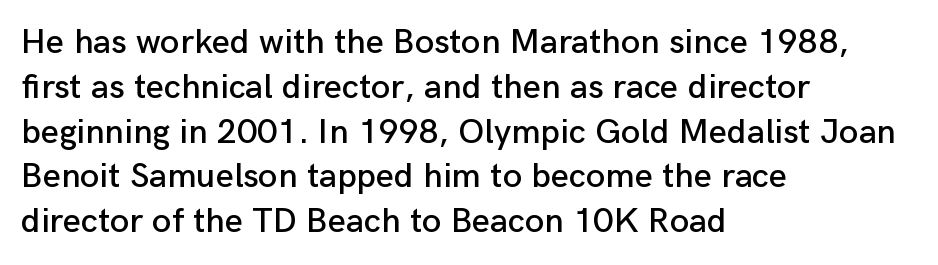
Posture: vertical. Tracking here is standard; glyphs follow each other at the usual distance. Are there feet on the stems? There aren't — it's a sans. Note the varied advance widths — an 'i' is clearly narrower than an 'm'.
